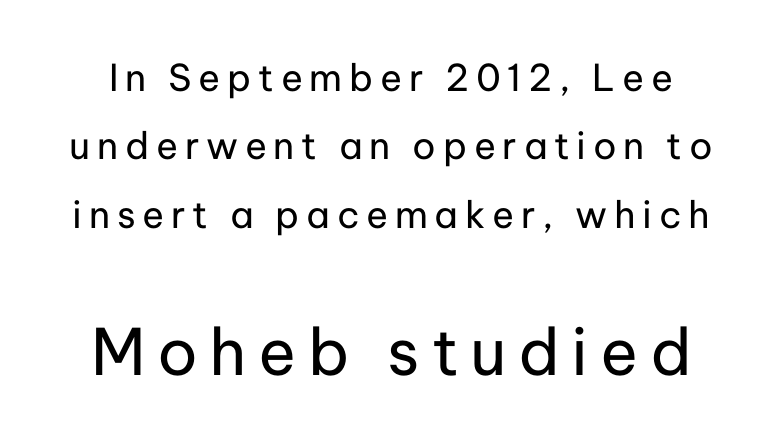
The passage shown is not underscored anywhere. Character widths vary here, with narrow letters taking less room than wide ones. Each letter's strokes conclude bluntly, with no projecting serifs. It's the straight-up-and-down kind of type. Compare the two chunks: the lower has the greater cap height. No heavy texture on the line: the type isn't bold.
